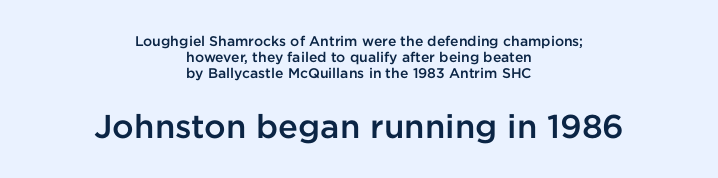
The image shows 33 px semibold sans-serif type, upright; set centered, tight line spacing (1.13x), normal letter spacing, not underlined; the second (bottom) block is 2.36x larger; low stroke contrast and a medium x-height.
